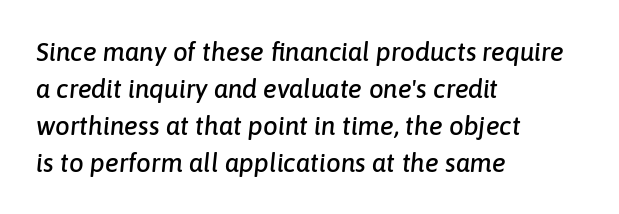
Q: Is the text italic (slanted)? A: Yes, it leans right by about 6 degrees.
Q: Is the text underlined? A: No.
Q: How is the paragraph aligned? A: Left-aligned.
Q: Is the spacing between letters normal or unusually wide? A: Normal.
Q: Is the spacing between lines tight, normal or loose? A: Normal.
